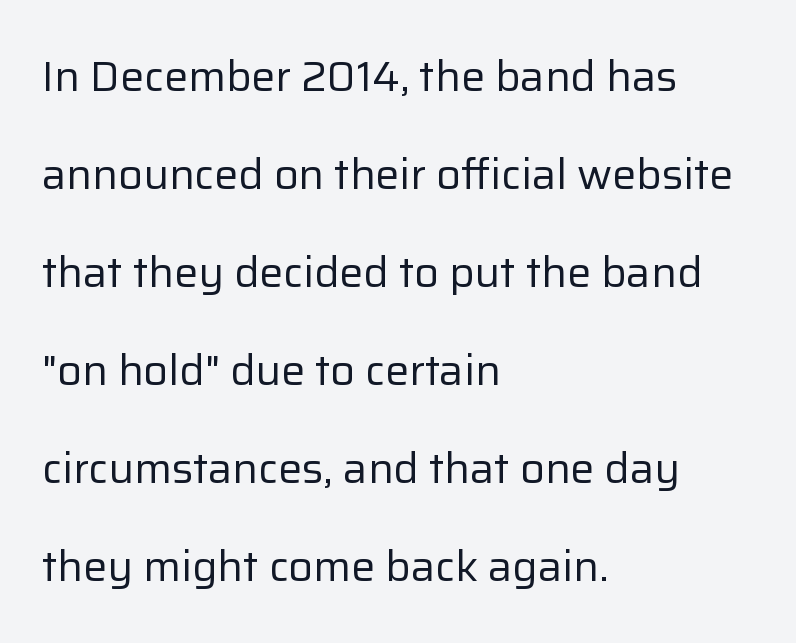
Horizontal alignment here is leftward, the default for most running prose. Varying glyph widths throughout — classic text-font behaviour. How would I describe the line gaps? Wide and relaxed. Anything drawn beneath the words? Only blank space. The characters display no serif detailing; their extremities are plain.
